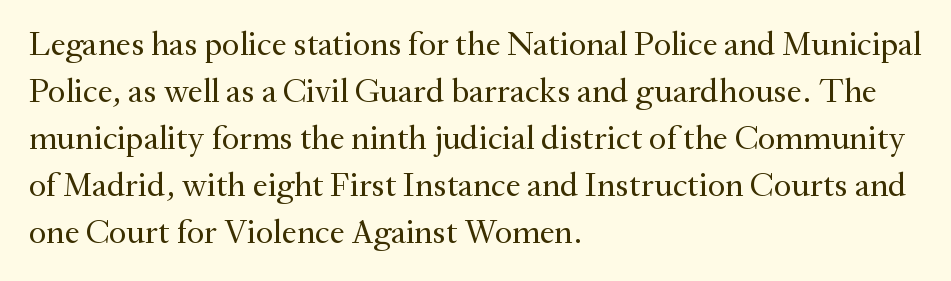
The image shows 34 px regular-weight serif type, upright; set left-aligned, normal line spacing (1.38x), normal letter spacing, not underlined; medium stroke contrast and a small x-height.
